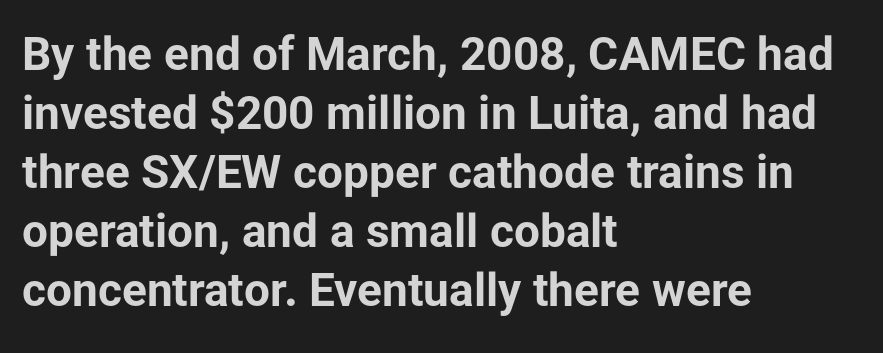
These lines carry a lot of weight — the face is fully bold. The face used here is a sans, in the tradition of grotesques and geometrics. Nope, not italic — everything's standing straight. Line beginnings align vertically; line endings do not. Proportional: the letters do not fall into vertical columns. The block of text has a typical density, with ordinary space between rows.
